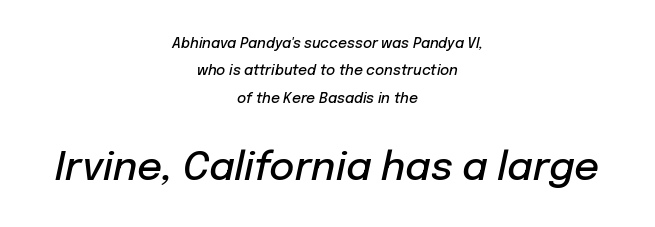
The image shows 39 px semibold type, italic (leaning right); set centered, loose line spacing (1.95x), normal letter spacing, not underlined; the second (bottom) block is 2.79x larger; low stroke contrast and a medium x-height.
